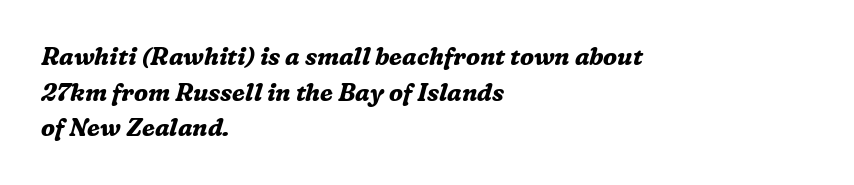
Caption: multi-line text, flush left, ragged right. Only glyphs here, with clear space below each row. This block has exactly the height ordinary leading produces. Nobody touched the tracking dial on this one.
